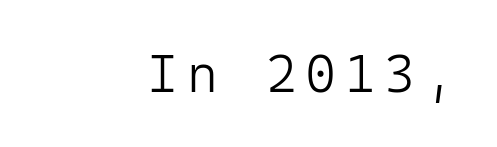
Rule under the text: the space is simply empty. Letterform terminals end flat and unadorned throughout the passage. Visually the block forms a straight wall on the right and a jagged coastline on the left. Each stroke keeps to a modest, everyday thickness or less. Notice how the stems are strictly vertical — no italics here.
